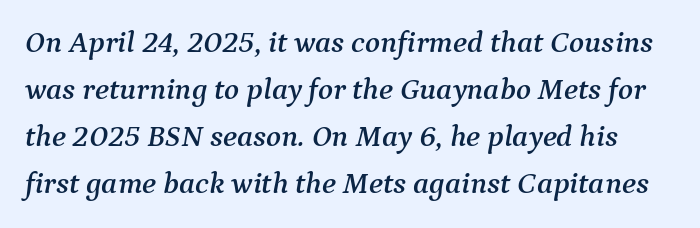
Q: Is the text italic (slanted)? A: Yes, it leans right by about 9 degrees.
Q: Is the typeface a serif or a sans-serif typeface? A: Serif.
Q: Is the text underlined? A: No.
Q: Is the spacing between letters normal or unusually wide? A: Normal.
Q: Is the spacing between lines tight, normal or loose? A: Normal.
Q: Width (condensed, normal, or wide)? A: Normal.
Q: Stroke contrast? A: Medium.
Q: x-height? A: Medium.
Q: Monospaced? A: No.
